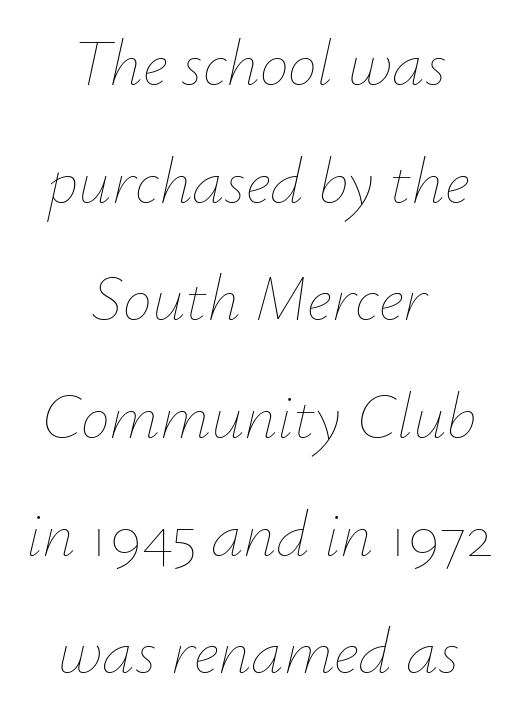
Q: Is the text bold? A: No.
Q: Is the text italic (slanted)? A: Yes, it leans right by about 12 degrees.
Q: Is the text underlined? A: No.
Q: How is the paragraph aligned? A: Centered.
Q: Is the spacing between letters normal or unusually wide? A: Normal.
Q: Width (condensed, normal, or wide)? A: Normal.
Q: Stroke contrast? A: Low.
Q: x-height? A: Small.
Q: Monospaced? A: No.
